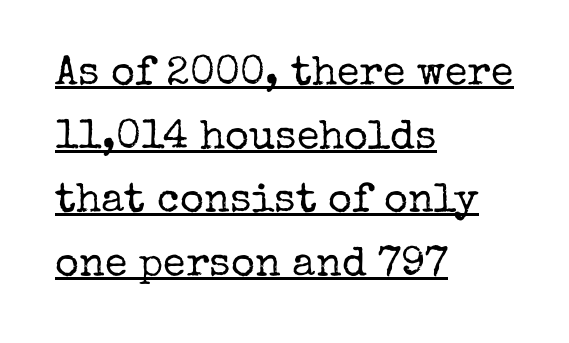
{"serif": "yes", "italic": "no", "bold": "no", "weight": "regular", "width": "normal", "stroke_contrast": "low", "x_height": "medium", "monospaced": "no", "underline": "yes", "align": "left", "line_spacing": "normal", "line_spacing_ratio": 1.55, "letter_spacing": "normal", "letter_spacing_em": 0.0, "glyph_px": 41}
